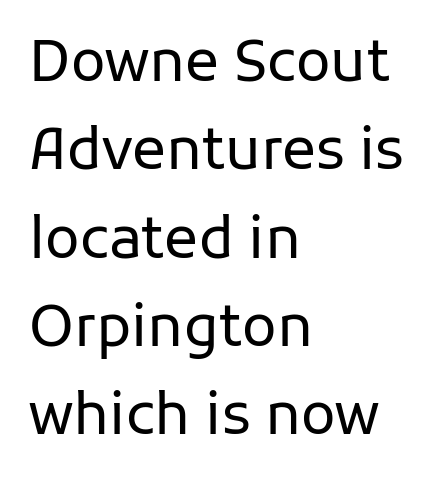
Q: Is the text bold? A: No.
Q: Is the text italic (slanted)? A: No, it is upright.
Q: Is the typeface a serif or a sans-serif typeface? A: Sans-serif.
Q: Is the text underlined? A: No.
Q: How is the paragraph aligned? A: Left-aligned.
Q: Is the spacing between letters normal or unusually wide? A: Normal.
Q: Is the spacing between lines tight, normal or loose? A: Normal.
Q: Width (condensed, normal, or wide)? A: Normal.
Q: Stroke contrast? A: Low.
Q: x-height? A: Medium.
Q: Monospaced? A: No.
